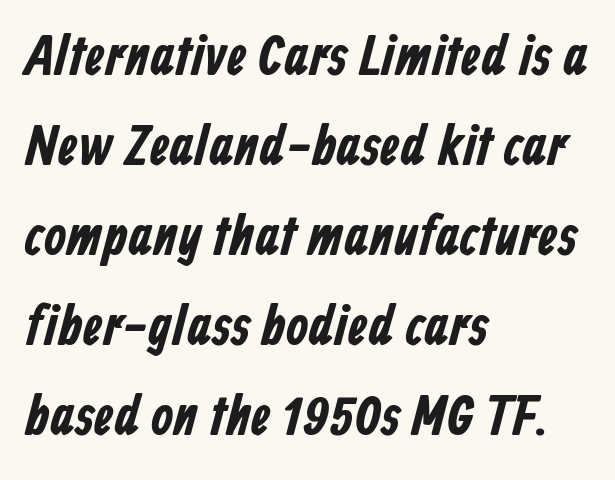
The image shows 57 px condensed sans-serif type; set left-aligned, normal line spacing (1.58x), normal letter spacing, not underlined; low stroke contrast and a medium x-height.
